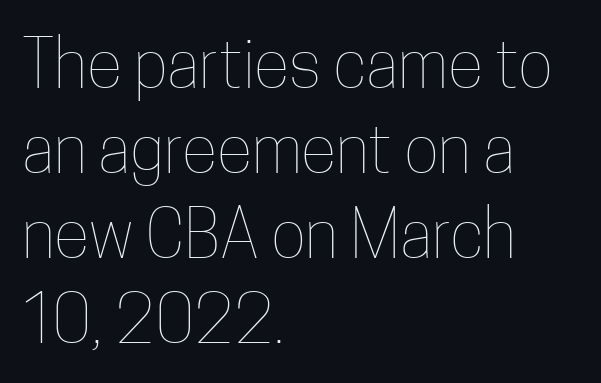
Standard letterfit; no display-style spreading of the glyphs. A typesetter would call this proportional, since set widths differ per character. Descender tails drop into unmarked territory. The lettering holds an erect, upright posture throughout.
